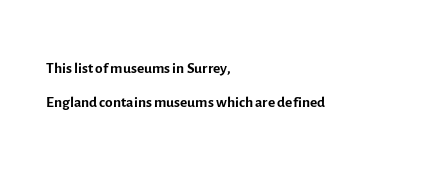
{"italic": "no", "bold": "no", "underline": "no", "align": "left", "line_spacing": "normal", "line_spacing_ratio": 1.54, "letter_spacing": "normal", "letter_spacing_em": 0.0, "glyph_px": 22}
